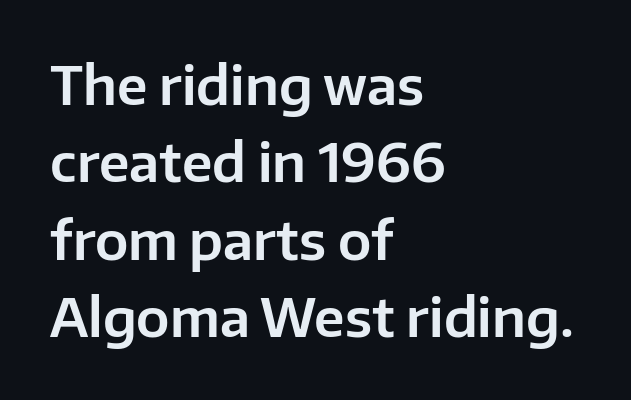
Q: Is the text italic (slanted)? A: No, it is upright.
Q: Is the typeface a serif or a sans-serif typeface? A: Sans-serif.
Q: Is the text underlined? A: No.
Q: How is the paragraph aligned? A: Left-aligned.
Q: Is the spacing between letters normal or unusually wide? A: Normal.
Q: Is the spacing between lines tight, normal or loose? A: Normal.
Q: Width (condensed, normal, or wide)? A: Normal.
Q: Stroke contrast? A: Low.
Q: x-height? A: Medium.
Q: Monospaced? A: No.
